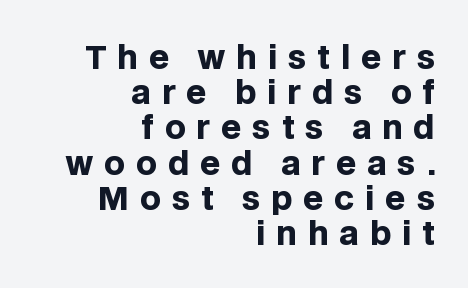
The image shows 32 px heavy sans-serif type, upright; set right-aligned, tight line spacing (1.1x), unusually wide letter spacing (+0.34 em), not underlined; low stroke contrast and a large x-height.
